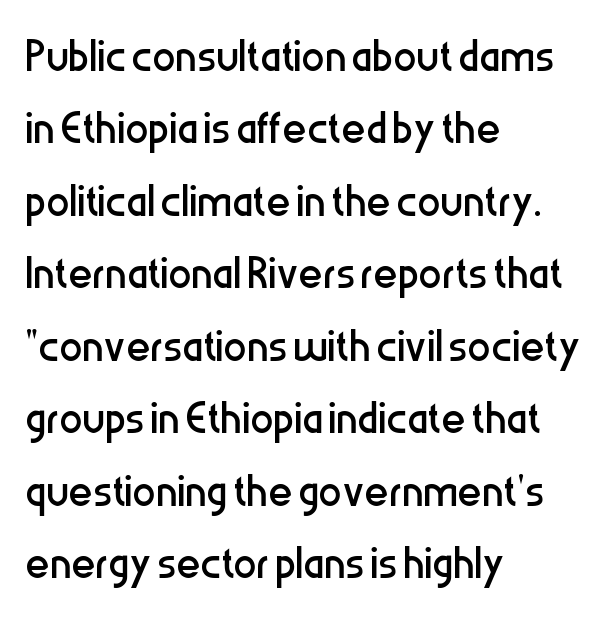
Q: Is the text bold? A: No.
Q: Is the text italic (slanted)? A: No, it is upright.
Q: Is the typeface a serif or a sans-serif typeface? A: Sans-serif.
Q: Is the text underlined? A: No.
Q: How is the paragraph aligned? A: Left-aligned.
Q: Is the spacing between letters normal or unusually wide? A: Normal.
Q: Is the spacing between lines tight, normal or loose? A: Normal.
Q: Width (condensed, normal, or wide)? A: Condensed.
Q: Stroke contrast? A: Low.
Q: x-height? A: Medium.
Q: Monospaced? A: No.
